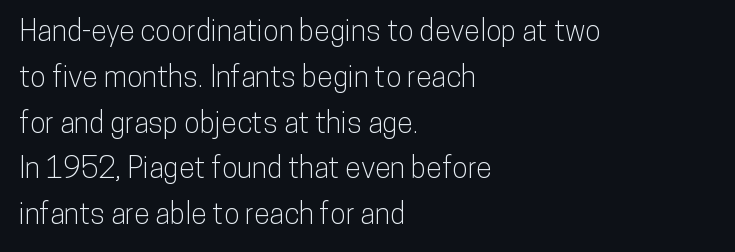
Q: Is the text italic (slanted)? A: No, it is upright.
Q: Is the typeface a serif or a sans-serif typeface? A: Sans-serif.
Q: Is the text underlined? A: No.
Q: How is the paragraph aligned? A: Left-aligned.
Q: Is the spacing between letters normal or unusually wide? A: Normal.
Q: Is the spacing between lines tight, normal or loose? A: Normal.
Q: Width (condensed, normal, or wide)? A: Condensed.
Q: Stroke contrast? A: Low.
Q: x-height? A: Medium.
Q: Monospaced? A: No.
